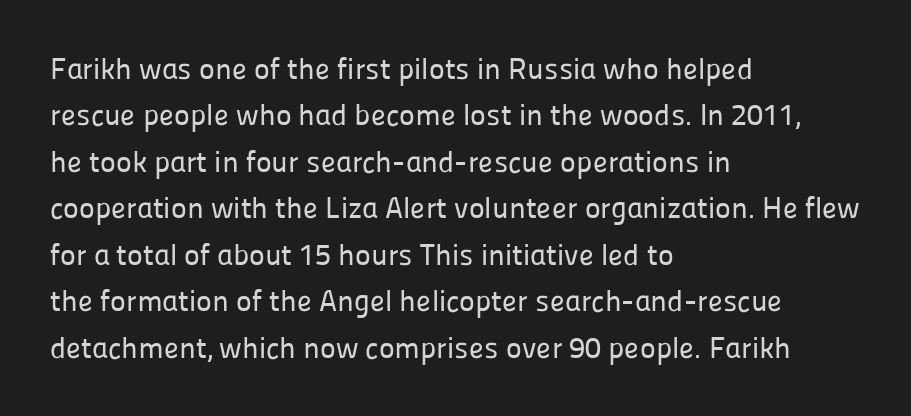
The words here are not underlined. The typography opts for an upright posture over an oblique one. What's the leading like? Ordinary, nothing unusual. A typesetter would call this proportional, since set widths differ per character.
